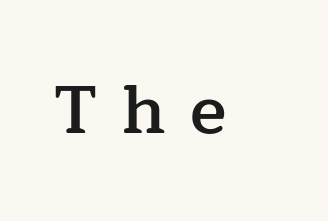
The image shows 68 px semibold serif type, upright; set unusually wide letter spacing (+0.36 em), not underlined; low stroke contrast and a medium x-height.
